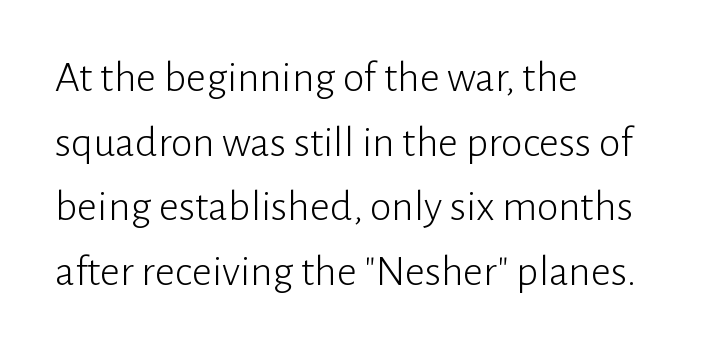
Students, note that the glyphs here touch the page at normal intervals. Compared with a centered layout, this one pins lines to the left instead. This block has exactly the height ordinary leading produces. The glyphs in this specimen are sans serif. Tall strokes in this sample are plumb rather than angled. Think of a printed novel: that variable character pitch is what you see here.
